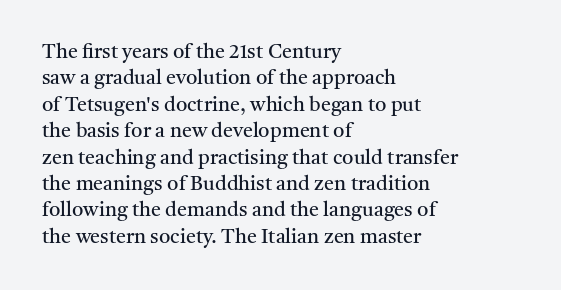
The image shows 20 px text type, upright; set left-aligned, normal line spacing (1.32x), normal letter spacing, not underlined.
